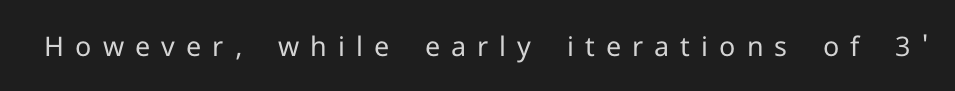
The image shows 27 px text type, upright; set unusually wide letter spacing (+0.41 em), not underlined.
